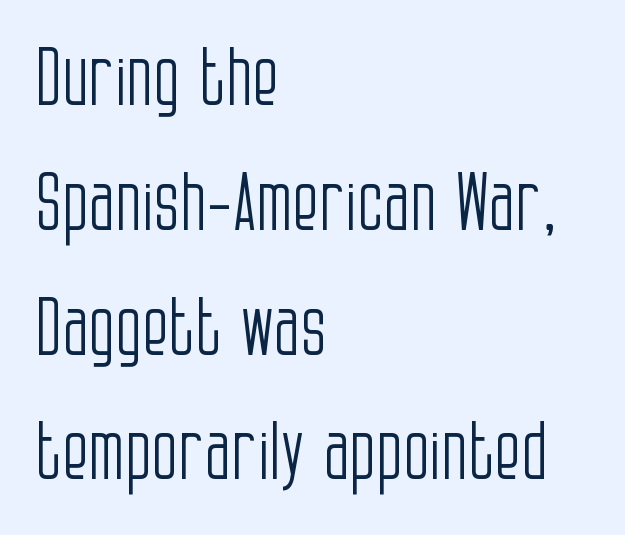
Q: Is the text bold? A: No.
Q: Is the text italic (slanted)? A: No, it is upright.
Q: Is the typeface a serif or a sans-serif typeface? A: Sans-serif.
Q: Is the text underlined? A: No.
Q: How is the paragraph aligned? A: Left-aligned.
Q: Is the spacing between letters normal or unusually wide? A: Normal.
Q: Is the spacing between lines tight, normal or loose? A: Normal.
Q: Width (condensed, normal, or wide)? A: Condensed.
Q: Stroke contrast? A: Low.
Q: x-height? A: Large.
Q: Monospaced? A: No.
